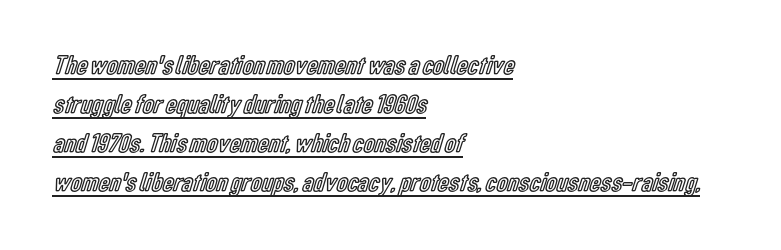
Q: Is the text italic (slanted)? A: Yes.
Q: Is the text underlined? A: Yes.
Q: How is the paragraph aligned? A: Left-aligned.
Q: Is the spacing between letters normal or unusually wide? A: Normal.
Q: Is the spacing between lines tight, normal or loose? A: Normal.
